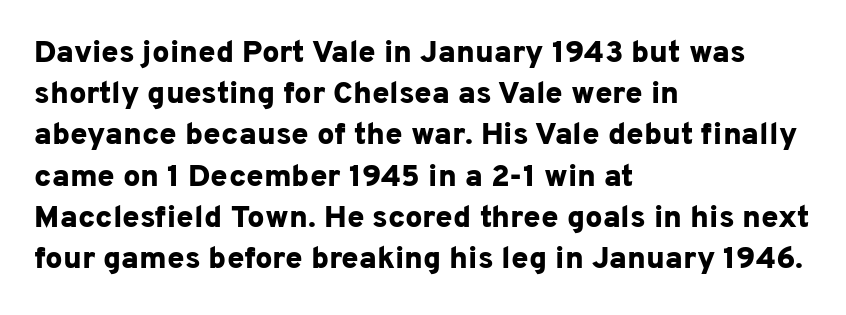
{"serif": "no", "italic": "no", "bold": "yes", "weight": "bold", "width": "normal", "stroke_contrast": "low", "x_height": "medium", "monospaced": "no", "underline": "no", "align": "left", "line_spacing": "normal", "line_spacing_ratio": 1.33, "letter_spacing": "normal", "letter_spacing_em": 0.0, "glyph_px": 31}
